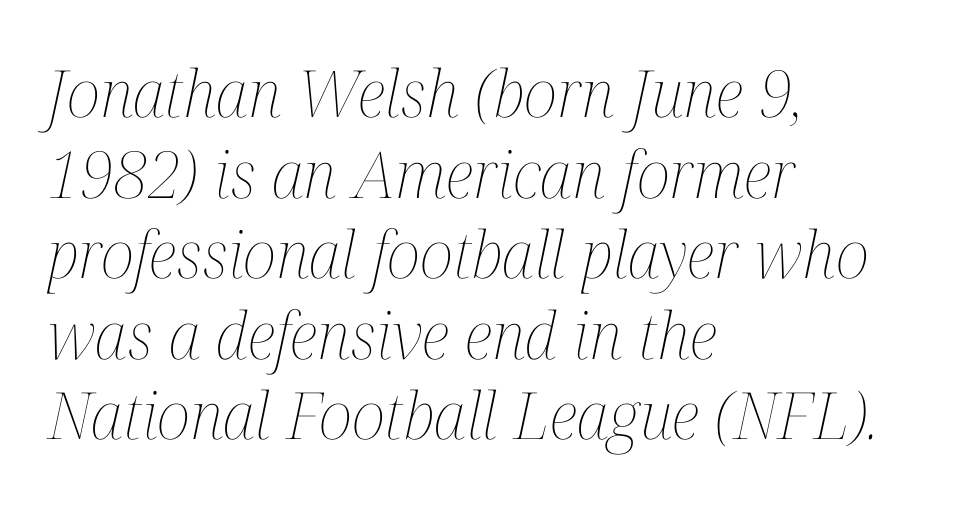
{"italic": "yes", "lean": "right", "slant_degrees": 12, "bold": "no", "weight": "thin", "width": "condensed", "stroke_contrast": "medium", "x_height": "medium", "monospaced": "no", "underline": "no", "align": "left", "line_spacing_ratio": 1.24, "letter_spacing": "normal", "letter_spacing_em": 0.0, "glyph_px": 65}
